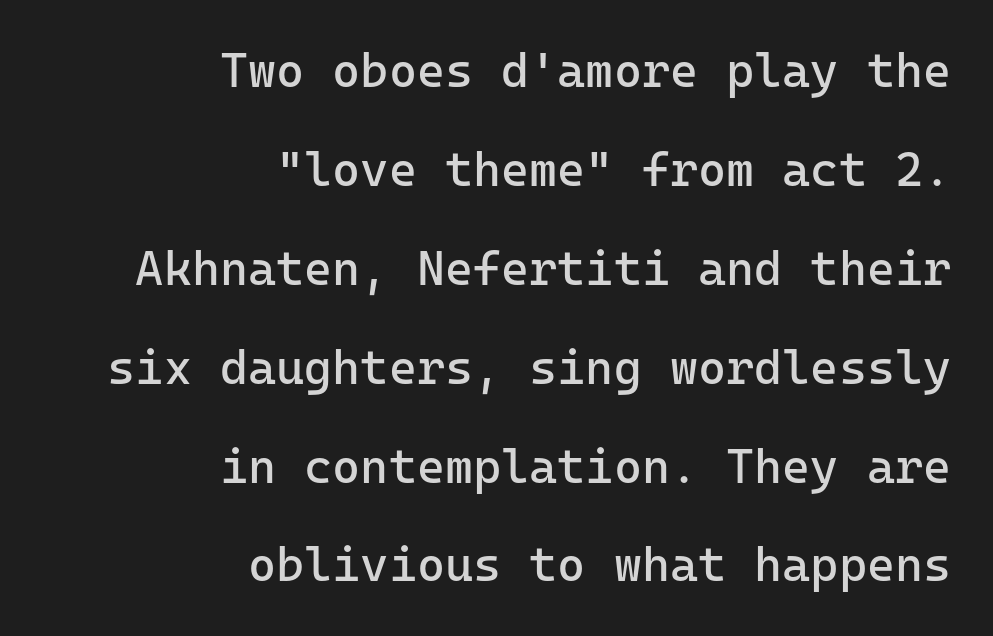
Weight class: somewhere from thin through regular. Each row of text sits above clean, open space. The passage shown stacks its lines with a broad gap. Each letter, wide or thin by design, is forced into the same width here. Do the letters lean? They stand straight.
